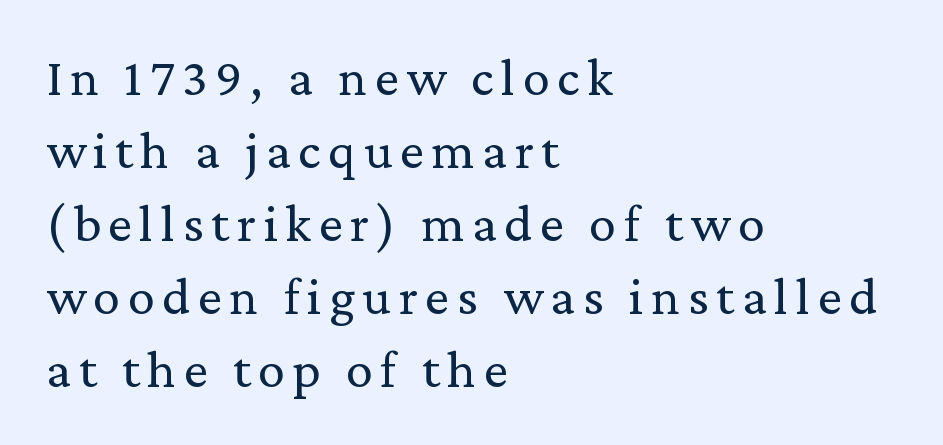
Caption: multi-line text, flush left, ragged right. Compared with a typical body face, this is equally light or lighter still. If you measured baseline to baseline, you'd find a middling distance. Underlining? Definitely not there. Think of a printed novel: that variable character pitch is what you see here. Little horizontal feet cap the strokes, marking this as serif type.
